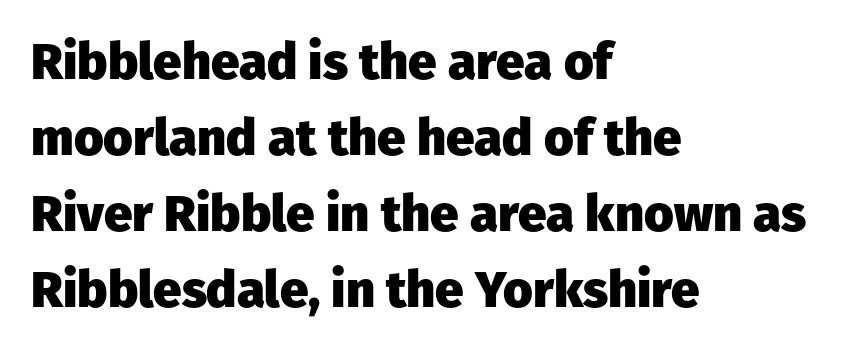
Q: Is the text bold? A: Yes.
Q: Is the text italic (slanted)? A: No, it is upright.
Q: Is the typeface a serif or a sans-serif typeface? A: Sans-serif.
Q: Is the text underlined? A: No.
Q: How is the paragraph aligned? A: Left-aligned.
Q: Is the spacing between letters normal or unusually wide? A: Normal.
Q: Is the spacing between lines tight, normal or loose? A: Normal.
Q: Width (condensed, normal, or wide)? A: Normal.
Q: Stroke contrast? A: Low.
Q: x-height? A: Medium.
Q: Monospaced? A: No.
